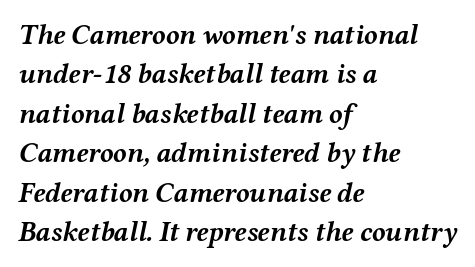
The image shows 28 px semibold, wide type, italic (leaning right); set left-aligned, normal line spacing (1.41x), normal letter spacing, not underlined; medium stroke contrast and a medium x-height.
